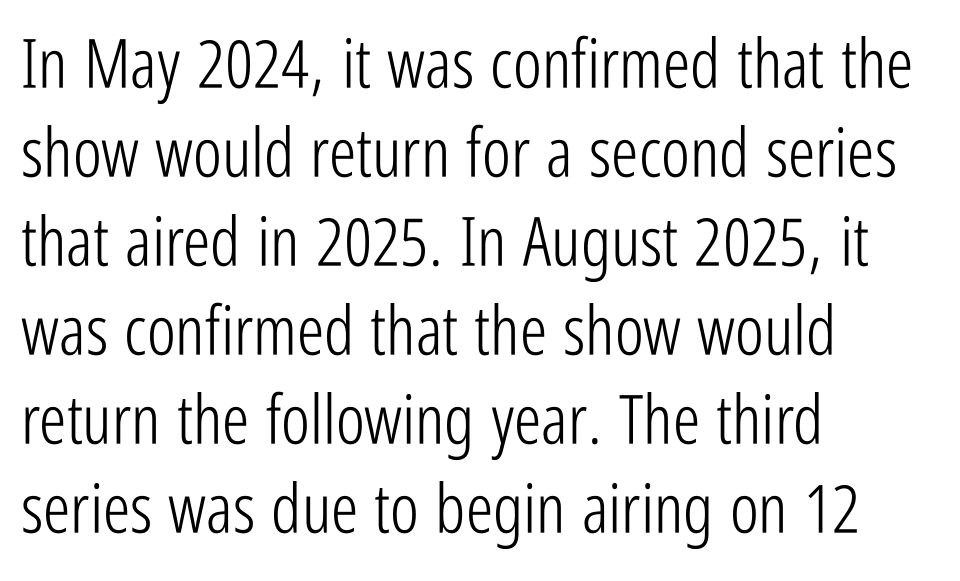
The image shows 68 px light, condensed sans-serif type, upright; set left-aligned, normal line spacing (1.31x), normal letter spacing, not underlined; low stroke contrast and a medium x-height.
